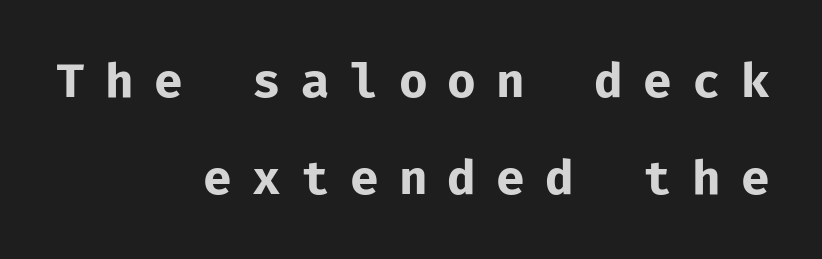
{"serif": "no", "italic": "no", "bold": "yes", "weight": "bold", "width": "normal", "stroke_contrast": "low", "x_height": "medium", "monospaced": "yes", "underline": "no", "align": "right", "line_spacing": "loose", "line_spacing_ratio": 2.02, "letter_spacing": "wide", "letter_spacing_em": 0.42, "glyph_px": 48}
